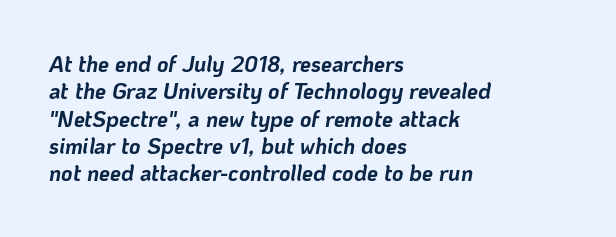
Weight check: bold — yes, fully. Tracking here is standard; glyphs follow each other at the usual distance. A classic flush-left, rag-right setting is used for this passage. When letters slant like this, we call the style italic.
